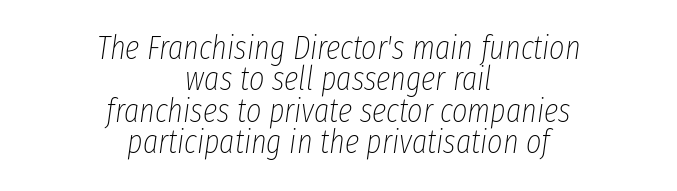
The image shows 33 px thin, condensed type, italic (leaning right); set centered, tight line spacing (0.95x), normal letter spacing, not underlined; low stroke contrast and a medium x-height.
